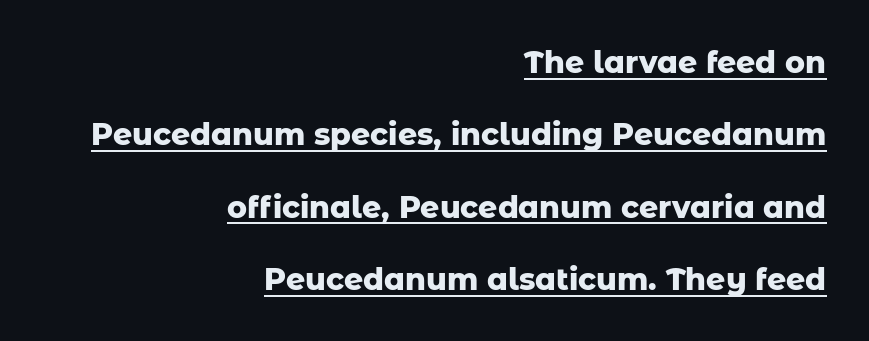
The image shows 30 px heavy sans-serif type, upright; set right-aligned, loose line spacing (2.41x), normal letter spacing, underlined; low stroke contrast and a medium x-height.
